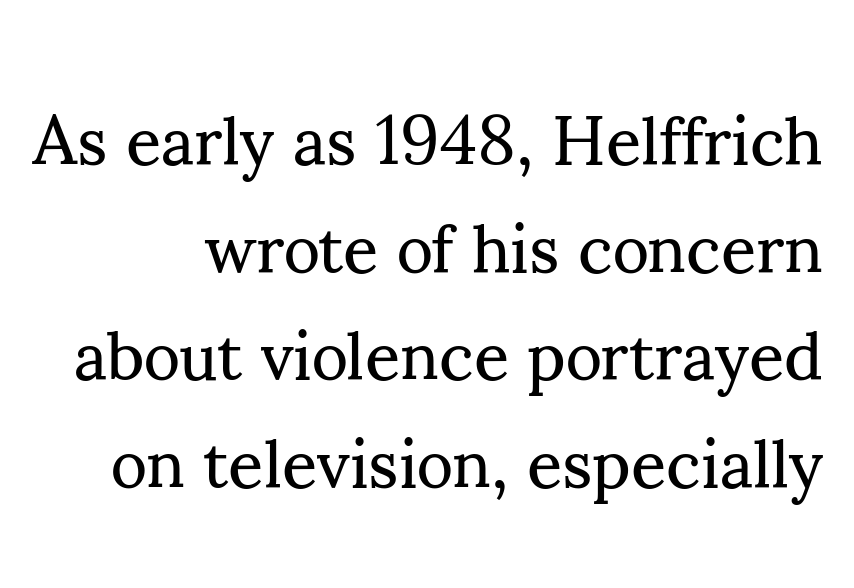
Q: Is the text bold? A: No.
Q: Is the text italic (slanted)? A: No, it is upright.
Q: Is the typeface a serif or a sans-serif typeface? A: Serif.
Q: Is the text underlined? A: No.
Q: Is the spacing between letters normal or unusually wide? A: Normal.
Q: Is the spacing between lines tight, normal or loose? A: Normal.
Q: Width (condensed, normal, or wide)? A: Normal.
Q: Stroke contrast? A: Medium.
Q: x-height? A: Small.
Q: Monospaced? A: No.
